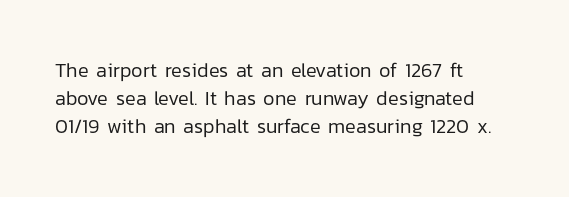
Q: Is the text bold? A: No.
Q: Is the text italic (slanted)? A: No, it is upright.
Q: Is the text underlined? A: No.
Q: How is the paragraph aligned? A: Left-aligned.
Q: Is the spacing between letters normal or unusually wide? A: Normal.
Q: Is the spacing between lines tight, normal or loose? A: Normal.
